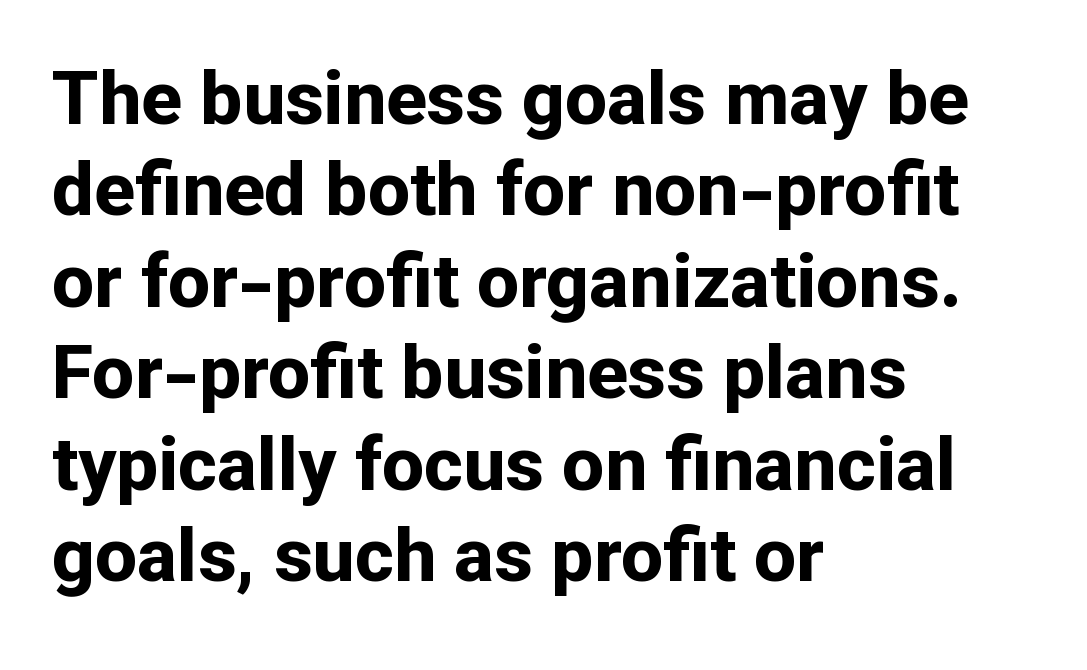
Q: Is the text bold? A: Yes.
Q: Is the text italic (slanted)? A: No, it is upright.
Q: Is the typeface a serif or a sans-serif typeface? A: Sans-serif.
Q: Is the text underlined? A: No.
Q: How is the paragraph aligned? A: Left-aligned.
Q: Is the spacing between letters normal or unusually wide? A: Normal.
Q: Width (condensed, normal, or wide)? A: Normal.
Q: Stroke contrast? A: Low.
Q: x-height? A: Medium.
Q: Monospaced? A: No.
